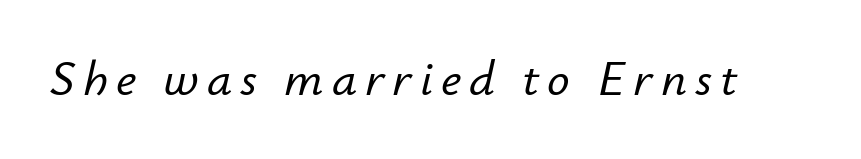
{"italic": "yes", "lean": "right", "slant_degrees": 12, "width": "normal", "stroke_contrast": "low", "x_height": "small", "monospaced": "no", "underline": "no", "glyph_px": 50}
